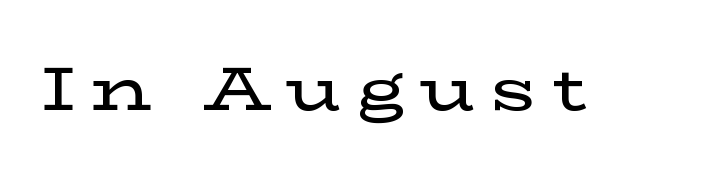
Q: Is the text italic (slanted)? A: No, it is upright.
Q: Is the typeface a serif or a sans-serif typeface? A: Serif.
Q: Is the text underlined? A: No.
Q: Is the spacing between letters normal or unusually wide? A: Unusually wide.
Q: Width (condensed, normal, or wide)? A: Wide.
Q: Stroke contrast? A: Low.
Q: x-height? A: Medium.
Q: Monospaced? A: No.
